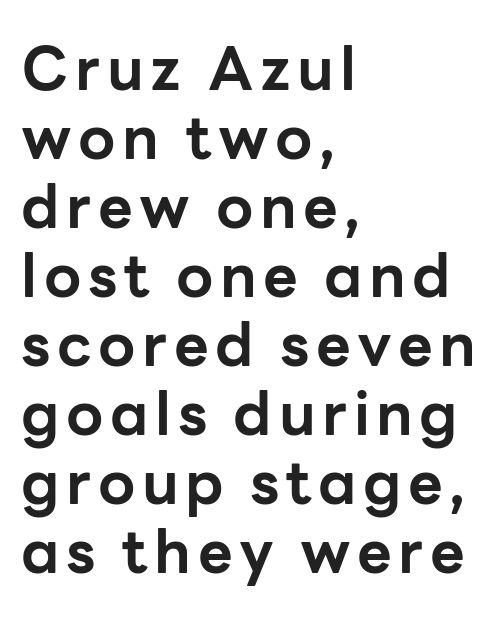
Q: Is the text bold? A: Yes.
Q: Is the text italic (slanted)? A: No, it is upright.
Q: Is the typeface a serif or a sans-serif typeface? A: Sans-serif.
Q: Is the text underlined? A: No.
Q: How is the paragraph aligned? A: Left-aligned.
Q: Is the spacing between lines tight, normal or loose? A: Tight.
Q: Width (condensed, normal, or wide)? A: Normal.
Q: Stroke contrast? A: Low.
Q: x-height? A: Medium.
Q: Monospaced? A: No.
